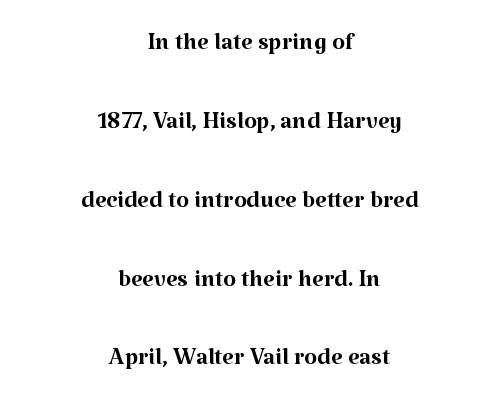
The tracking reads as untouched default to a designer's eye. Small tapered or slab feet sit at the stroke ends, so this counts as serif. Teacher's note: observe the equal gaps on both sides — that is centered alignment. Spacing verdict: proportional, widths tailored to each character. Any mark beneath the type? The region is blank.
